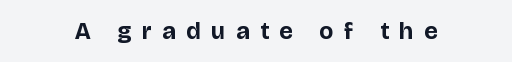
The image shows 24 px bold type, upright; set unusually wide letter spacing (+0.44 em), not underlined.
